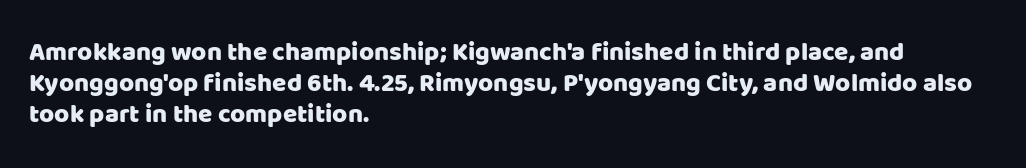
{"italic": "no", "underline": "no", "align": "left", "line_spacing_ratio": 1.2, "letter_spacing": "normal", "letter_spacing_em": 0.0, "glyph_px": 26}
